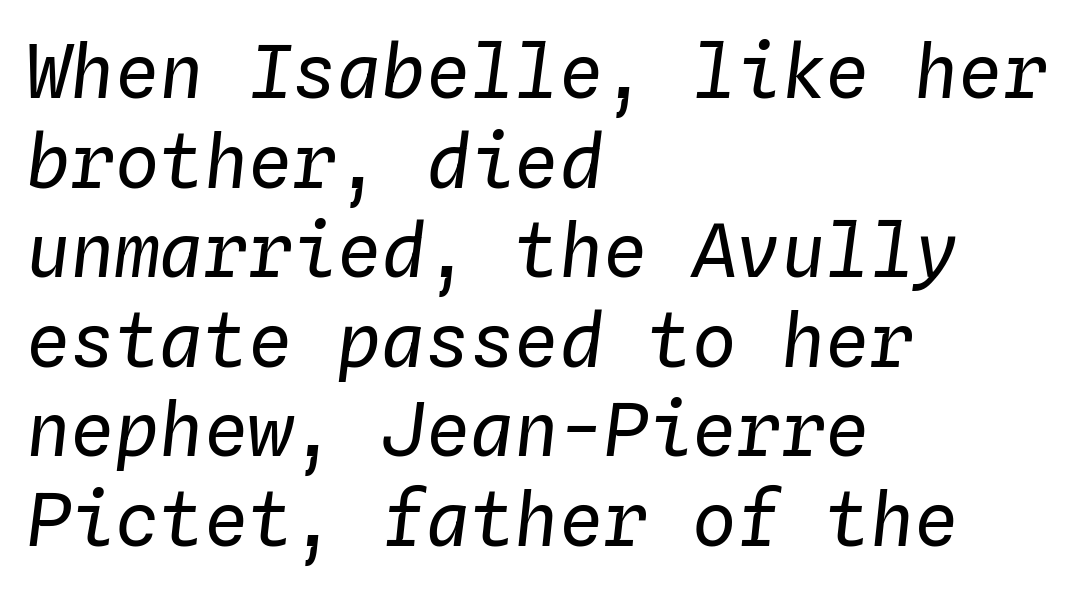
{"italic": "yes", "lean": "right", "slant_degrees": 4, "bold": "no", "weight": "regular", "width": "normal", "stroke_contrast": "low", "x_height": "medium", "monospaced": "yes", "underline": "no", "align": "left", "line_spacing_ratio": 1.21, "letter_spacing": "normal", "letter_spacing_em": 0.0, "glyph_px": 74}
